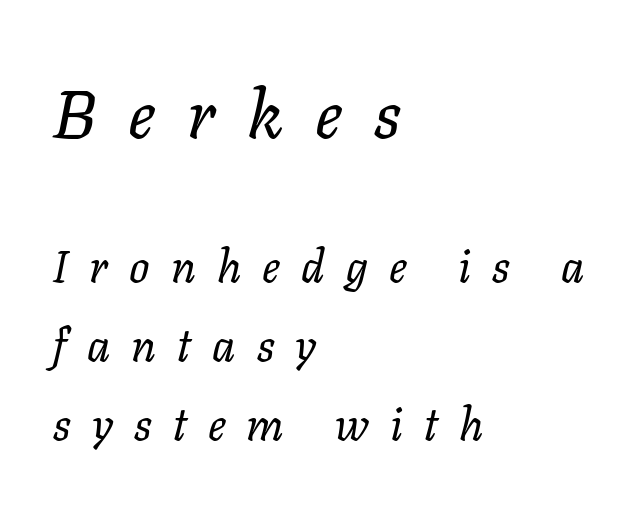
The image shows 68 px regular-weight type, italic (leaning right); set left-aligned, line spacing 1.75x, unusually wide letter spacing (+0.47 em), not underlined; the first (top) block is 1.51x larger; low stroke contrast and a medium x-height.
